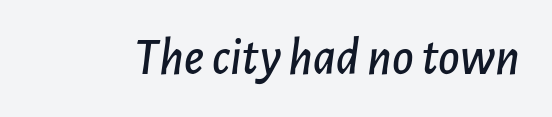
Would a proofreader flag this as italicized? Yes. Looks like regular typesetting: each glyph gets only the width it needs. Clear beneath every line of the passage. A typesetter would call this zero additional tracking.
